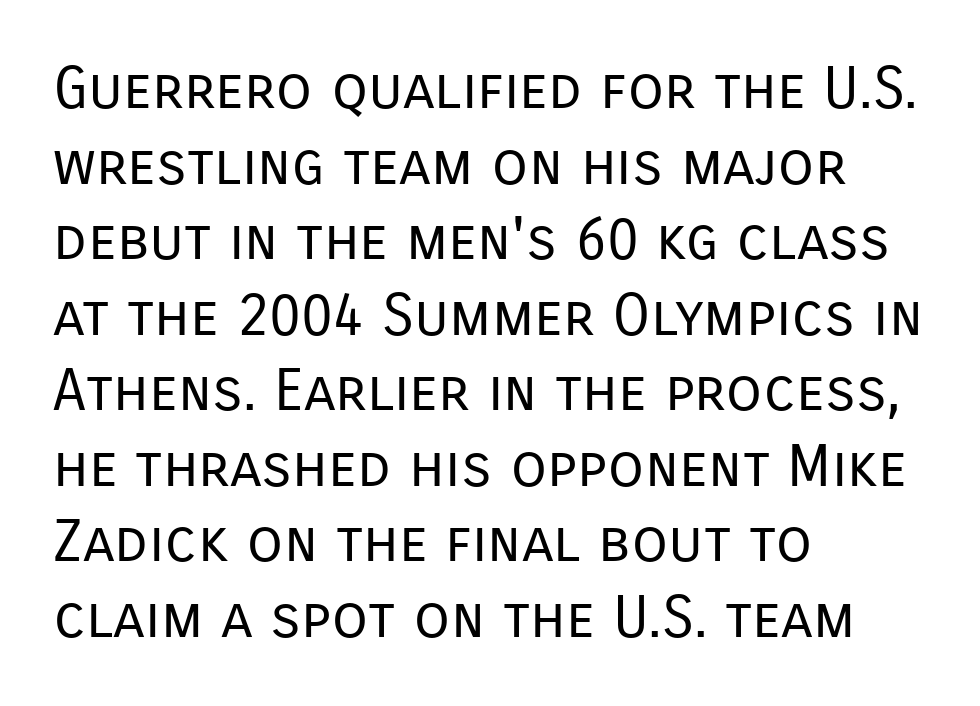
One-word summary of the alignment: left. Clear beneath every line of the passage. The passage shown has conventional tracking throughout. The font sits on the lighter half of the weight spectrum, regular included.
